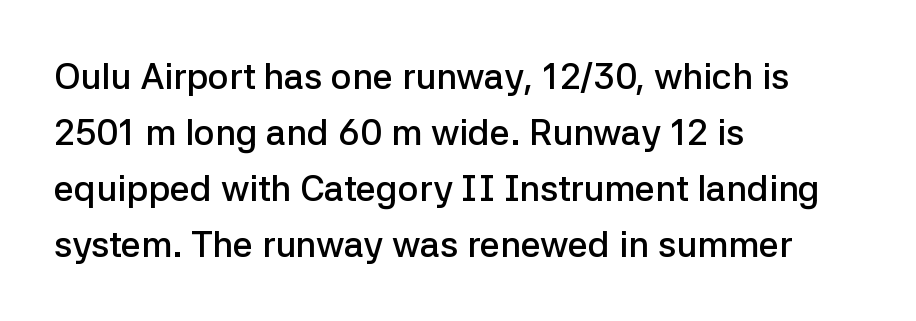
The rendering uses natural spacing where letterforms have individual widths. The passage is arranged the way most books set body copy — flush left. The letters are semibold — heavier than regular but short of a full bold. Tracking here is standard; glyphs follow each other at the usual distance. The foot of each line stays bare and open.
